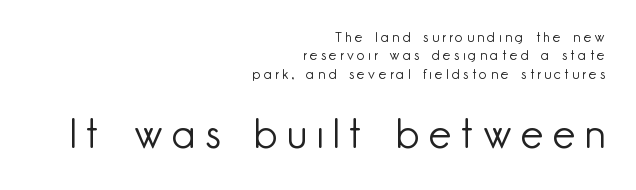
{"serif": "no", "italic": "no", "bold": "no", "weight": "light", "width": "normal", "stroke_contrast": "low", "x_height": "small", "monospaced": "no", "underline": "no", "align": "right", "line_spacing": "normal", "line_spacing_ratio": 1.31, "letter_spacing": "wide", "letter_spacing_em": 0.24, "larger_block": "second", "size_ratio": 2.86, "glyph_px": 40}
